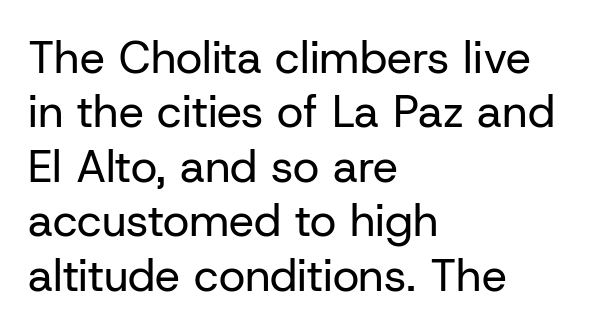
Alignment: flush left. Posture: straight, roman, zero tilt. A quiet, ordinary-to-light weight characterises the typeface. Examine the stroke ends and you'll find no serifs.
